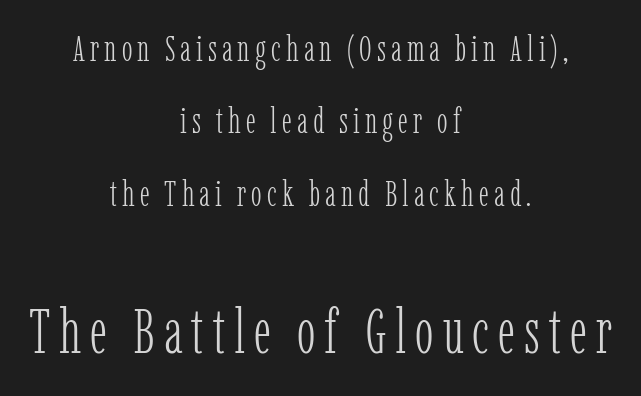
The image shows 63 px light, condensed serif type, upright; set centered, loose line spacing (2.01x), not underlined; the second (bottom) block is 1.75x larger; low stroke contrast and a medium x-height.
